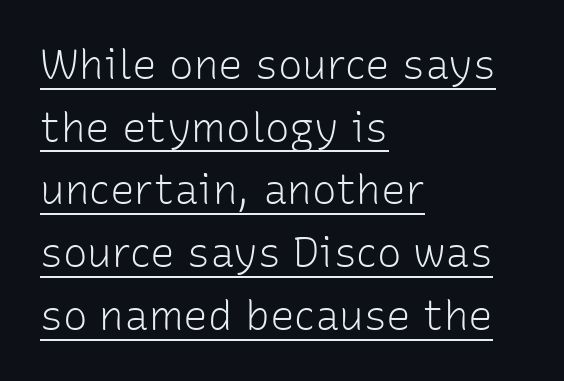
The image shows 41 px light sans-serif type, upright; set left-aligned, normal line spacing (1.53x), normal letter spacing, underlined; low stroke contrast and a medium x-height.
